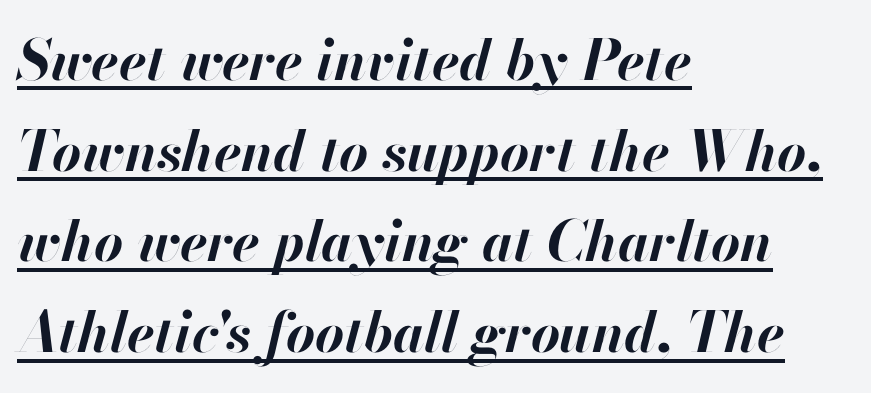
{"italic": "yes", "lean": "right", "slant_degrees": 13, "bold": "yes", "weight": "bold", "width": "normal", "stroke_contrast": "high", "x_height": "small", "monospaced": "no", "underline": "yes", "align": "left", "line_spacing": "normal", "line_spacing_ratio": 1.62, "letter_spacing": "normal", "letter_spacing_em": 0.0, "glyph_px": 56}
